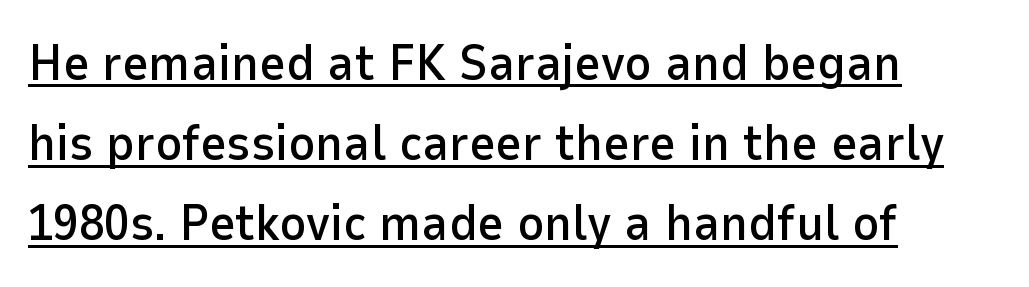
The image shows 51 px sans-serif type, upright; set left-aligned, normal line spacing (1.57x), normal letter spacing, underlined; low stroke contrast and a medium x-height.
